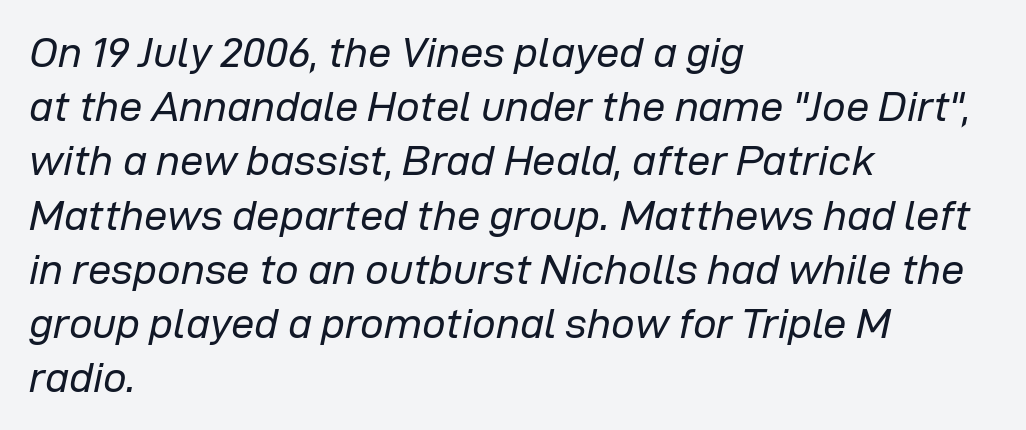
The font's italic variant was chosen for this text. The space between consecutive lines is moderate. Nothing heavy about these letters — not bold at all. Note the varied advance widths — an 'i' is clearly narrower than an 'm'. Descenders are the only things crossing below the line.
